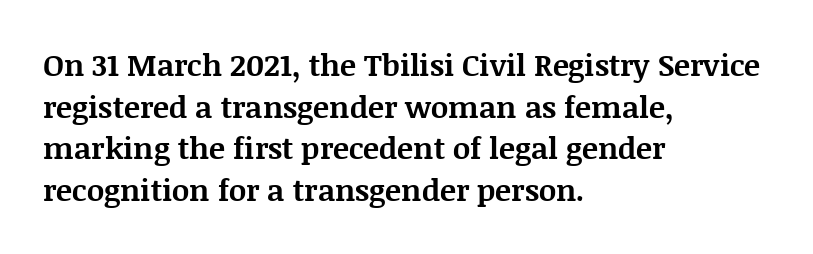
The image shows 30 px bold serif type, upright; set left-aligned, normal line spacing (1.39x), normal letter spacing, not underlined; medium stroke contrast and a large x-height.
